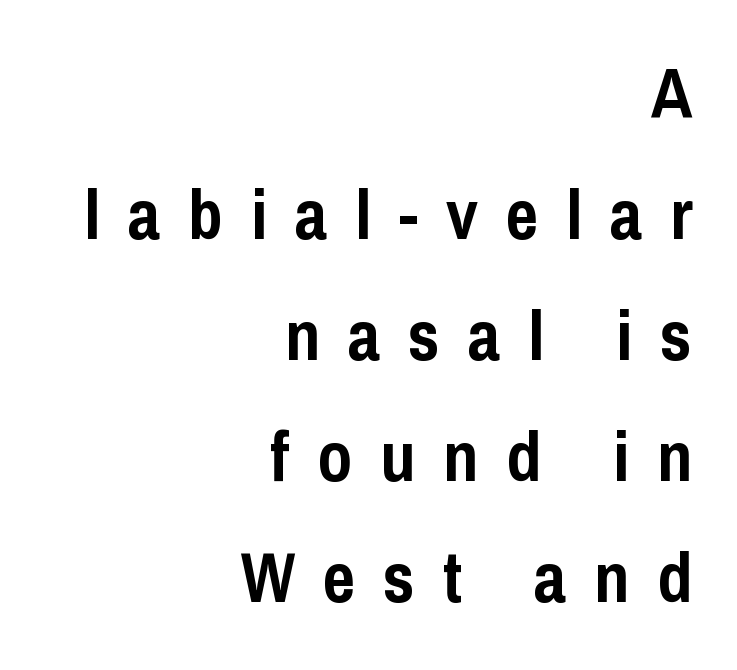
Q: Is the text bold? A: Yes.
Q: Is the text italic (slanted)? A: No, it is upright.
Q: Is the typeface a serif or a sans-serif typeface? A: Sans-serif.
Q: Is the text underlined? A: No.
Q: How is the paragraph aligned? A: Right-aligned.
Q: Is the spacing between letters normal or unusually wide? A: Unusually wide.
Q: Width (condensed, normal, or wide)? A: Condensed.
Q: Stroke contrast? A: Low.
Q: x-height? A: Medium.
Q: Monospaced? A: No.
